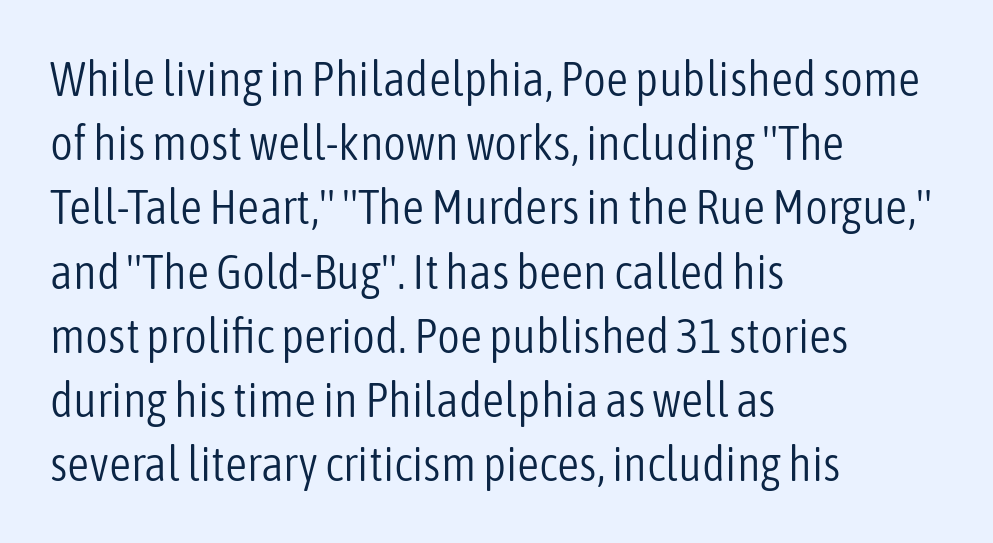
This sample uses plain, unmodified letter spacing. The paragraph shown leans on its left margin. Ascenders rise straight up at ninety degrees. Note the varied advance widths — an 'i' is clearly narrower than an 'm'. Beneath every word, the page is bare.
